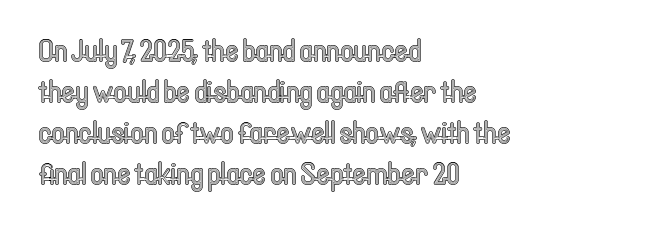
Between one letter and the next there's only the usual sliver of space. Which margin do the lines hug? The left one — the right edge is uneven. Proportional: the letters do not fall into vertical columns. Descenders are the only things crossing below the line. Vertically, the passage feels balanced, rows spaced as you'd expect.
